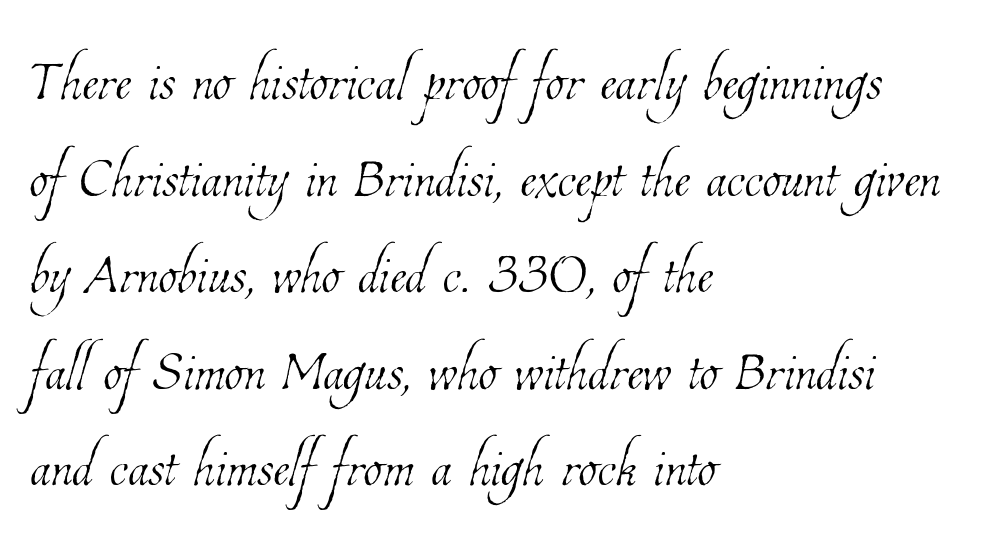
The image shows 76 px thin, condensed type; set left-aligned, normal line spacing (1.27x), normal letter spacing, not underlined; low stroke contrast and a medium x-height.
